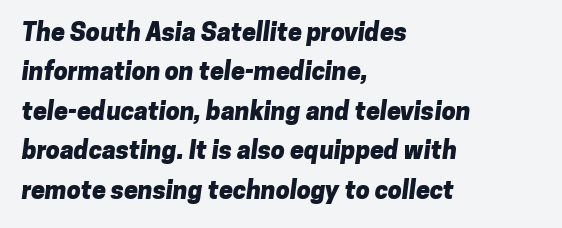
The letterforms sit shoulder to shoulder at normal distance. These words are printed bold, with thick strokes throughout. This sample is left-justified, so line endings fall wherever the words run out. Leading matches the norm, producing a regular column.
